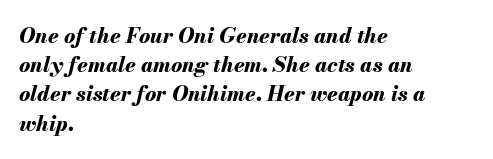
The passage shown is emphatically bold. One-word summary of the alignment: left. Short note: letters normally spaced. There's an unmistakable incline to the writing here. The zone under the glyphs is completely vacant. In terms of leading, this rendering sits right in the middle.
